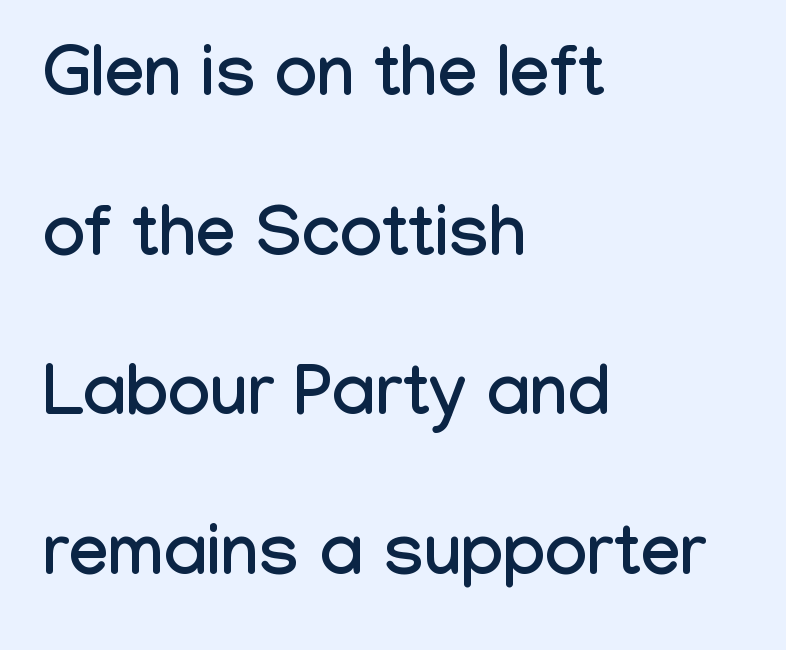
This rendering features lettering with no underline. A student would call this left alignment; a typographer would say flush left, rag right. Glyph-to-glyph distance matches everyday printed text. Ascenders rise straight up at ninety degrees. You could not count columns in this text — the font is proportionally spaced.
